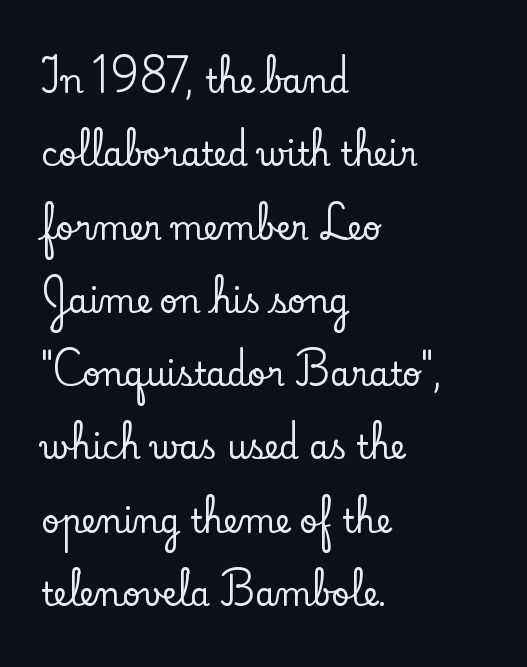
Character widths vary here, with narrow letters taking less room than wide ones. Plain, unruled lines of type. Notice how the passage keeps a crisp vertical edge on the left only. The space between consecutive lines is lavish. The type sits square on the baseline with zero lean. Inter-character spacing is left at the font's built-in metrics.
